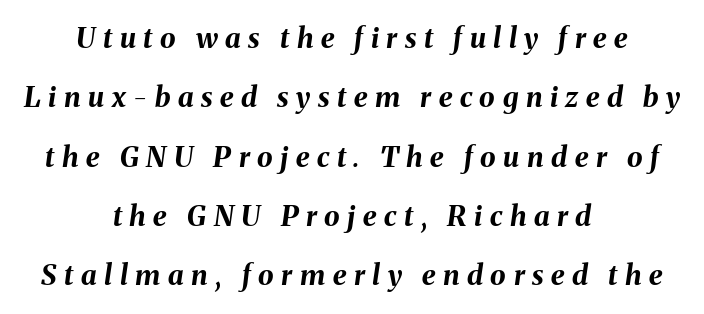
The image shows 28 px bold type, italic (leaning right); set centered, loose line spacing (2.12x), unusually wide letter spacing (+0.27 em), not underlined; medium stroke contrast and a medium x-height.
